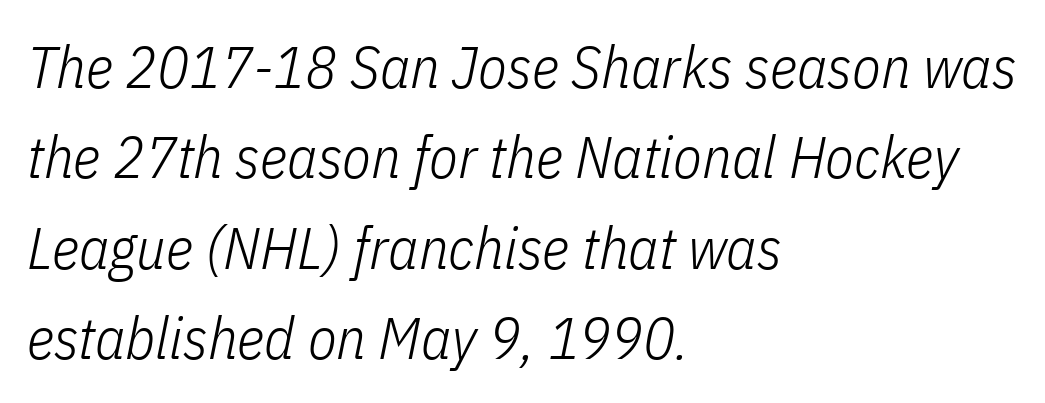
{"italic": "yes", "lean": "right", "slant_degrees": 11, "bold": "no", "weight": "light", "width": "condensed", "stroke_contrast": "low", "x_height": "medium", "monospaced": "no", "underline": "no", "align": "left", "line_spacing": "normal", "line_spacing_ratio": 1.53, "letter_spacing": "normal", "letter_spacing_em": 0.0, "glyph_px": 59}
